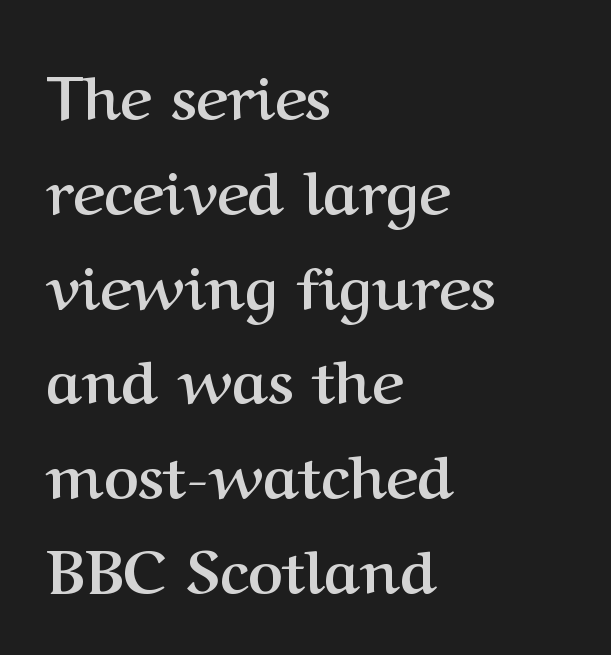
A roman cut, with each character standing at attention. Examine the stroke ends and you'll spot serifs. The letters advance in unequal steps, a hallmark of proportional type. Honestly, the row spacing looks completely unremarkable.
